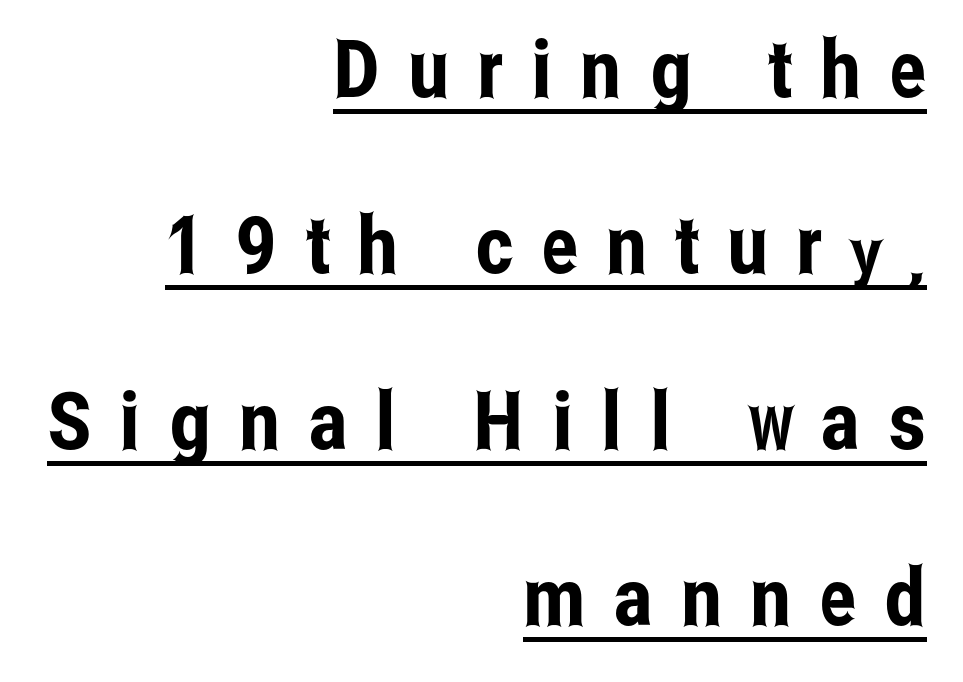
Q: Is the text italic (slanted)? A: No, it is upright.
Q: Is the typeface a serif or a sans-serif typeface? A: Sans-serif.
Q: Is the text underlined? A: Yes.
Q: How is the paragraph aligned? A: Right-aligned.
Q: Is the spacing between letters normal or unusually wide? A: Unusually wide.
Q: Is the spacing between lines tight, normal or loose? A: Loose.
Q: Width (condensed, normal, or wide)? A: Condensed.
Q: Stroke contrast? A: Low.
Q: x-height? A: Medium.
Q: Monospaced? A: No.
